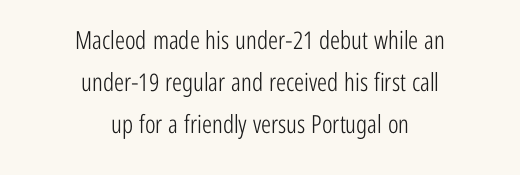
A quiet, ordinary-to-light weight characterises the typeface. A normal amount of white space separates one row of letters from the next. Any mark beneath the type? The region is blank. The line texture is even and compact thanks to regular tracking. Posture: upright roman. The setting favours the middle, as headings and verse often do.
